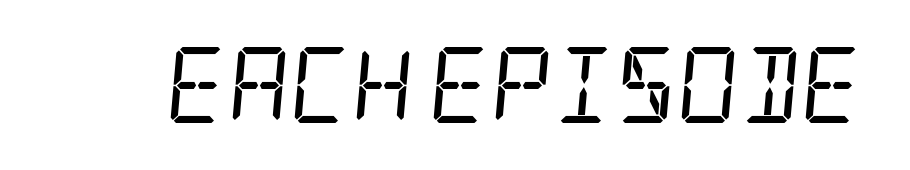
{"serif": "yes", "italic": "yes", "lean": "right", "slant_degrees": 5, "bold": "no", "weight": "regular", "width": "condensed", "stroke_contrast": "low", "x_height": "large", "underline": "no", "letter_spacing": "normal", "letter_spacing_em": 0.0, "glyph_px": 76}
